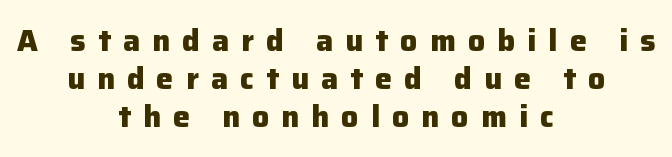
The image shows 30 px heavy sans-serif type, upright; set centered, normal line spacing (1.26x), unusually wide letter spacing (+0.41 em), not underlined; low stroke contrast and a medium x-height.
